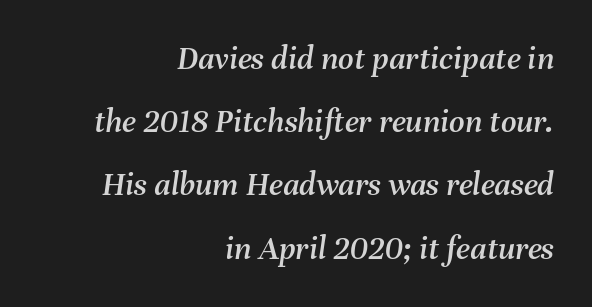
The image shows 34 px text type, italic (leaning right); set right-aligned, line spacing 1.86x, normal letter spacing, not underlined; medium stroke contrast and a medium x-height.
